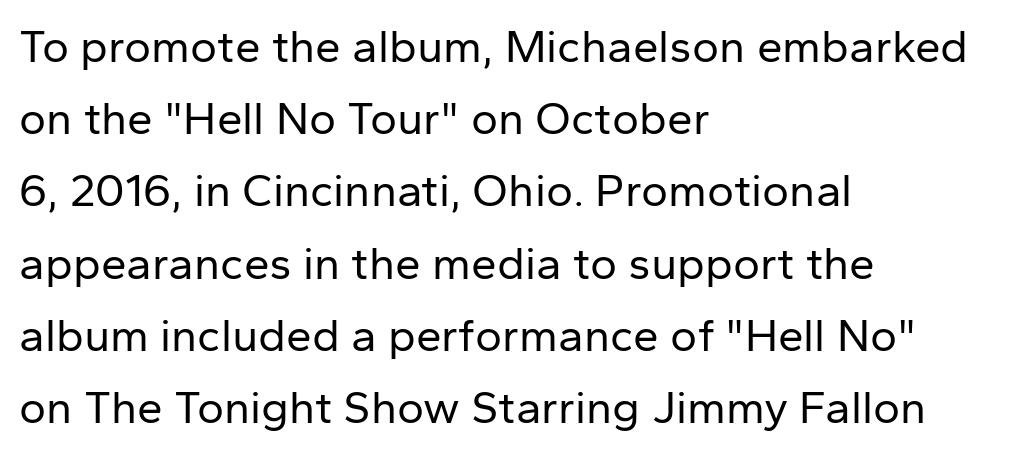
The image shows 46 px regular-weight sans-serif type, upright; set left-aligned, normal line spacing (1.57x), normal letter spacing, not underlined; low stroke contrast and a medium x-height.
